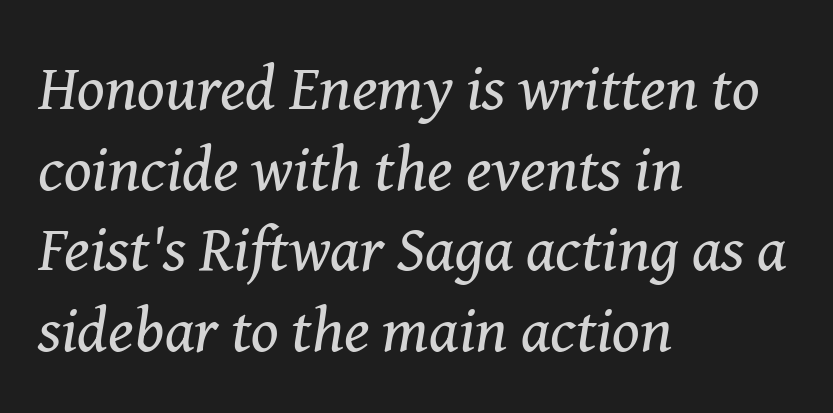
Q: Is the text bold? A: No.
Q: Is the text italic (slanted)? A: Yes, it leans right by about 8 degrees.
Q: Is the typeface a serif or a sans-serif typeface? A: Serif.
Q: Is the text underlined? A: No.
Q: How is the paragraph aligned? A: Left-aligned.
Q: Is the spacing between letters normal or unusually wide? A: Normal.
Q: Is the spacing between lines tight, normal or loose? A: Normal.
Q: Width (condensed, normal, or wide)? A: Normal.
Q: Stroke contrast? A: Medium.
Q: x-height? A: Medium.
Q: Monospaced? A: No.
